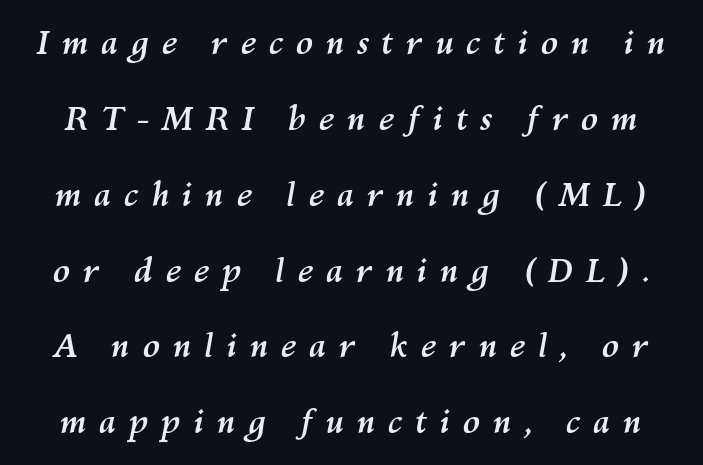
{"italic": "yes", "lean": "right", "slant_degrees": 10, "bold": "yes", "weight": "semibold", "width": "normal", "stroke_contrast": "medium", "x_height": "medium", "monospaced": "no", "underline": "no", "line_spacing": "loose", "line_spacing_ratio": 2.37, "letter_spacing": "wide", "letter_spacing_em": 0.38, "glyph_px": 32}
